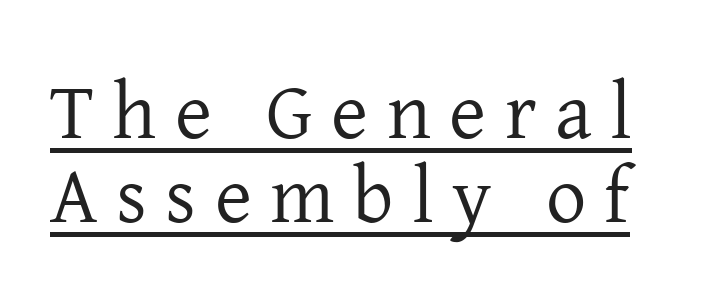
The image shows 80 px regular-weight serif type, upright; set tight line spacing (1.05x), unusually wide letter spacing (+0.23 em), underlined; low stroke contrast and a medium x-height.
